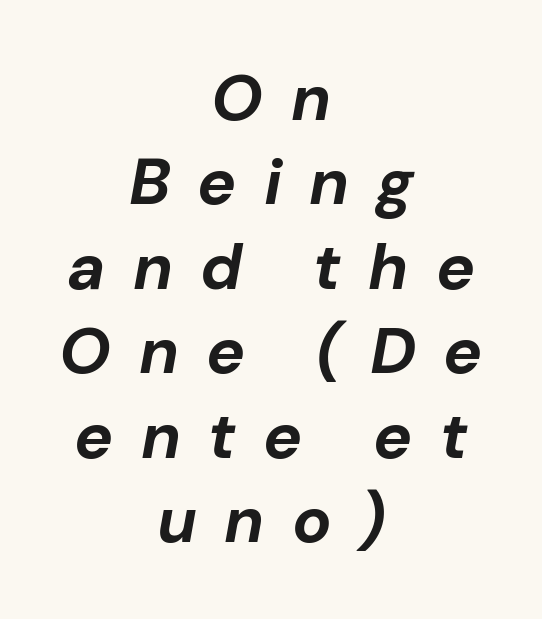
Q: Is the text bold? A: Yes.
Q: Is the text italic (slanted)? A: Yes, it leans right by about 10 degrees.
Q: Is the text underlined? A: No.
Q: How is the paragraph aligned? A: Centered.
Q: Is the spacing between letters normal or unusually wide? A: Unusually wide.
Q: Is the spacing between lines tight, normal or loose? A: Normal.
Q: Width (condensed, normal, or wide)? A: Normal.
Q: Stroke contrast? A: Low.
Q: x-height? A: Medium.
Q: Monospaced? A: No.
